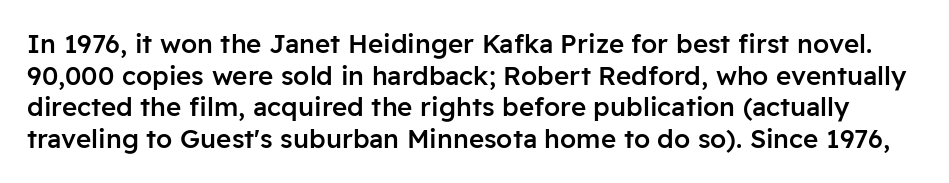
{"italic": "no", "bold": "semi", "underline": "no", "line_spacing_ratio": 1.22, "letter_spacing": "normal", "letter_spacing_em": 0.0, "glyph_px": 26}
